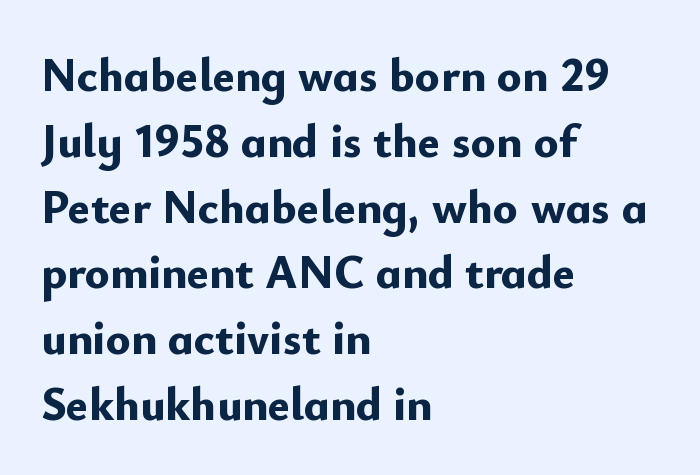
The passage shown is typeset with a sans-serif family. What weight is shown? A full bold with thick strokes. Do the characters align in a grid? No, the font is proportional. These lines keep a tight, regular rhythm from letter to letter. Words float on clear page, feet unadorned. Layout note: lines flush left.
